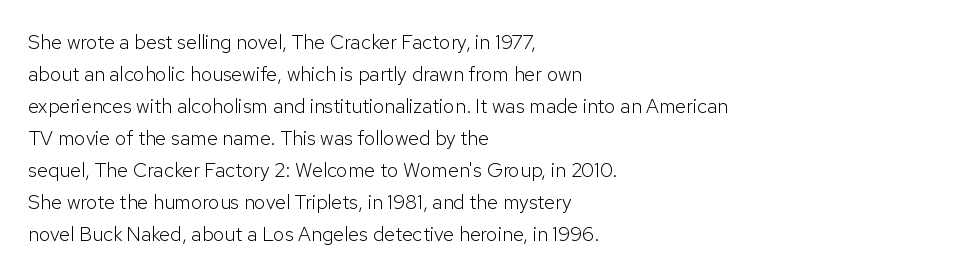
The image shows 20 px text type, upright; set left-aligned, normal line spacing (1.6x), normal letter spacing, not underlined.
